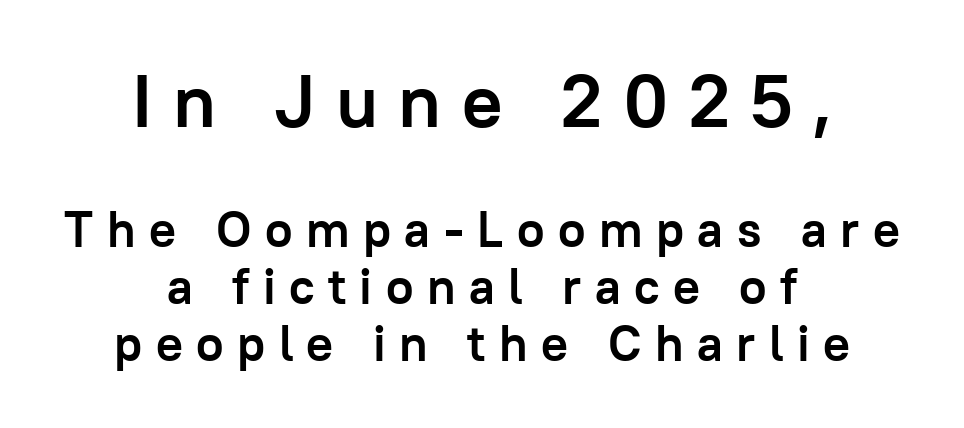
Unlike italic type, these characters show no tilt at all. Does the bottom block carry the larger type? No, the top block does. The tracking reads as deliberately expanded to a designer's eye. Notice how thick the strokes are: this is what a full bold looks like. These lines are rendered in a variable-pitch font.
